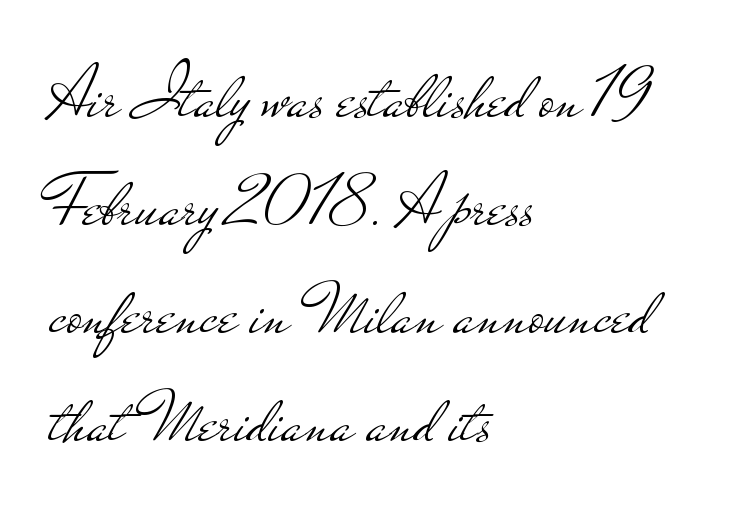
The image shows 74 px light, wide sans-serif type; set left-aligned, normal line spacing (1.46x), normal letter spacing, not underlined; low stroke contrast and a small x-height.
